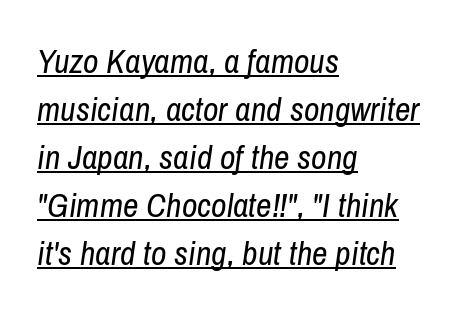
{"italic": "yes", "lean": "right", "slant_degrees": 8, "bold": "no", "weight": "regular", "width": "condensed", "stroke_contrast": "low", "x_height": "medium", "monospaced": "no", "underline": "yes", "align": "left", "line_spacing": "normal", "line_spacing_ratio": 1.41, "letter_spacing": "normal", "letter_spacing_em": 0.0, "glyph_px": 34}
